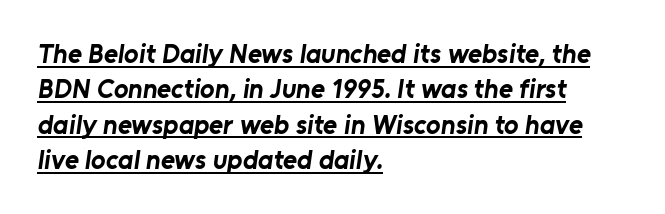
Q: Is the text bold? A: Yes.
Q: Is the text underlined? A: Yes.
Q: How is the paragraph aligned? A: Left-aligned.
Q: Is the spacing between letters normal or unusually wide? A: Normal.
Q: Is the spacing between lines tight, normal or loose? A: Normal.
